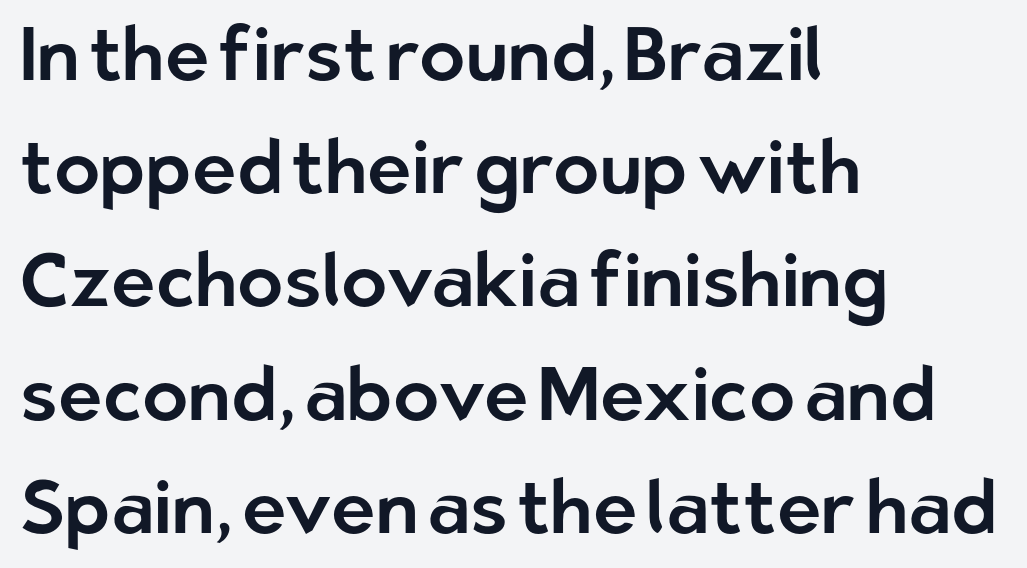
{"serif": "no", "italic": "no", "width": "normal", "stroke_contrast": "low", "x_height": "medium", "monospaced": "no", "underline": "no", "align": "left", "line_spacing": "normal", "line_spacing_ratio": 1.51, "letter_spacing": "normal", "letter_spacing_em": 0.0, "glyph_px": 75}
